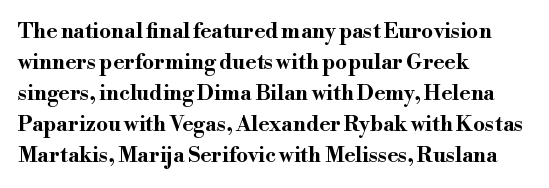
{"italic": "no", "bold": "yes", "underline": "no", "align": "left", "line_spacing": "normal", "line_spacing_ratio": 1.48, "letter_spacing": "normal", "letter_spacing_em": 0.0, "glyph_px": 21}
